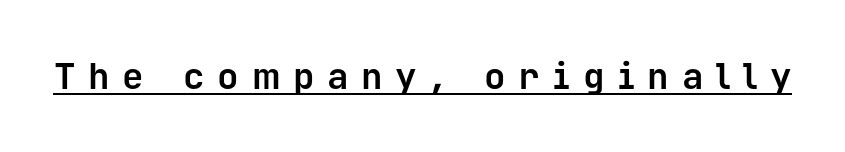
{"serif": "no", "italic": "no", "bold": "yes", "weight": "bold", "width": "normal", "stroke_contrast": "low", "x_height": "medium", "monospaced": "yes", "underline": "yes", "letter_spacing": "wide", "letter_spacing_em": 0.35, "glyph_px": 36}
